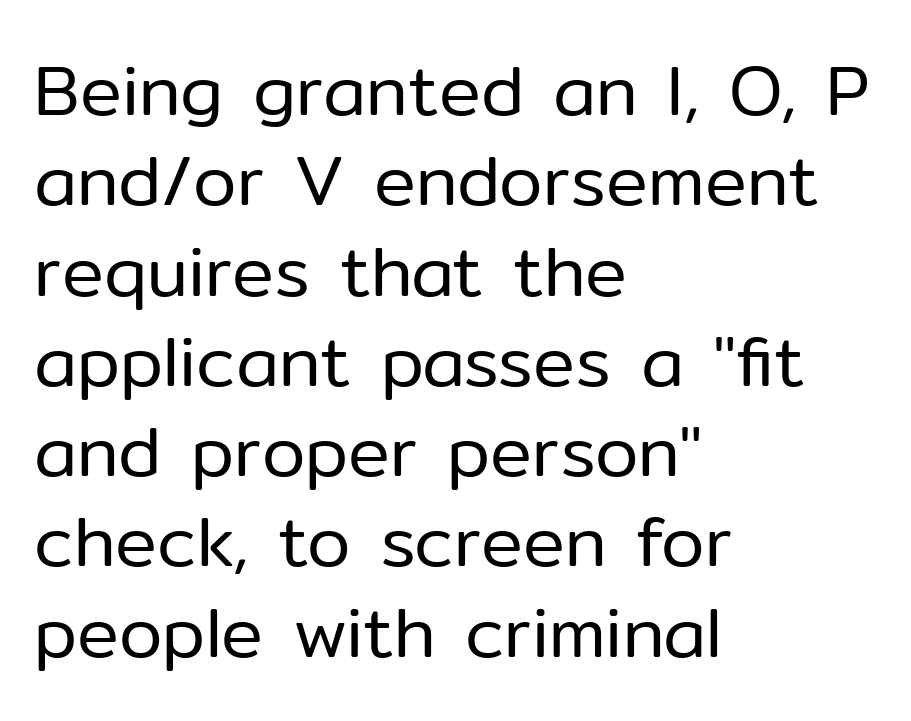
{"serif": "no", "italic": "no", "bold": "no", "weight": "regular", "width": "normal", "stroke_contrast": "low", "x_height": "medium", "monospaced": "no", "underline": "no", "align": "left", "line_spacing": "normal", "line_spacing_ratio": 1.29, "letter_spacing": "normal", "letter_spacing_em": 0.0, "glyph_px": 70}
